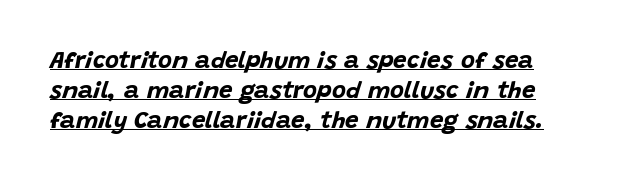
Q: Is the text bold? A: Yes.
Q: Is the text italic (slanted)? A: Yes, it leans right by about 15 degrees.
Q: Is the text underlined? A: Yes.
Q: Is the spacing between letters normal or unusually wide? A: Normal.
Q: Is the spacing between lines tight, normal or loose? A: Normal.
